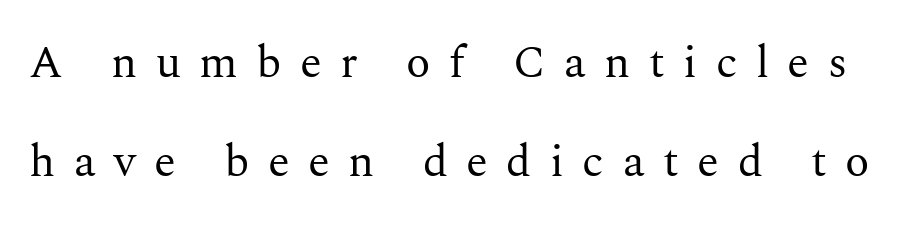
{"serif": "yes", "italic": "no", "bold": "no", "weight": "regular", "width": "normal", "stroke_contrast": "medium", "x_height": "medium", "monospaced": "no", "underline": "no", "line_spacing": "loose", "line_spacing_ratio": 2.21, "letter_spacing": "wide", "letter_spacing_em": 0.41, "glyph_px": 45}
